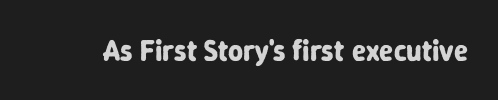
Q: Is the text bold? A: Yes.
Q: Is the text italic (slanted)? A: No, it is upright.
Q: Is the typeface a serif or a sans-serif typeface? A: Sans-serif.
Q: Is the text underlined? A: No.
Q: Is the spacing between letters normal or unusually wide? A: Normal.
Q: Width (condensed, normal, or wide)? A: Normal.
Q: Stroke contrast? A: Low.
Q: x-height? A: Medium.
Q: Monospaced? A: No.
